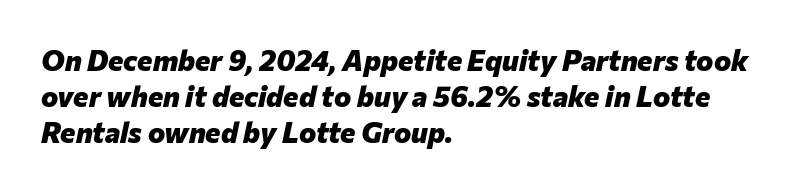
Q: Is the text bold? A: Yes.
Q: Is the text italic (slanted)? A: Yes, it leans right by about 12 degrees.
Q: Is the text underlined? A: No.
Q: How is the paragraph aligned? A: Left-aligned.
Q: Is the spacing between letters normal or unusually wide? A: Normal.
Q: Is the spacing between lines tight, normal or loose? A: Normal.
Q: Width (condensed, normal, or wide)? A: Normal.
Q: Stroke contrast? A: Low.
Q: x-height? A: Medium.
Q: Monospaced? A: No.
